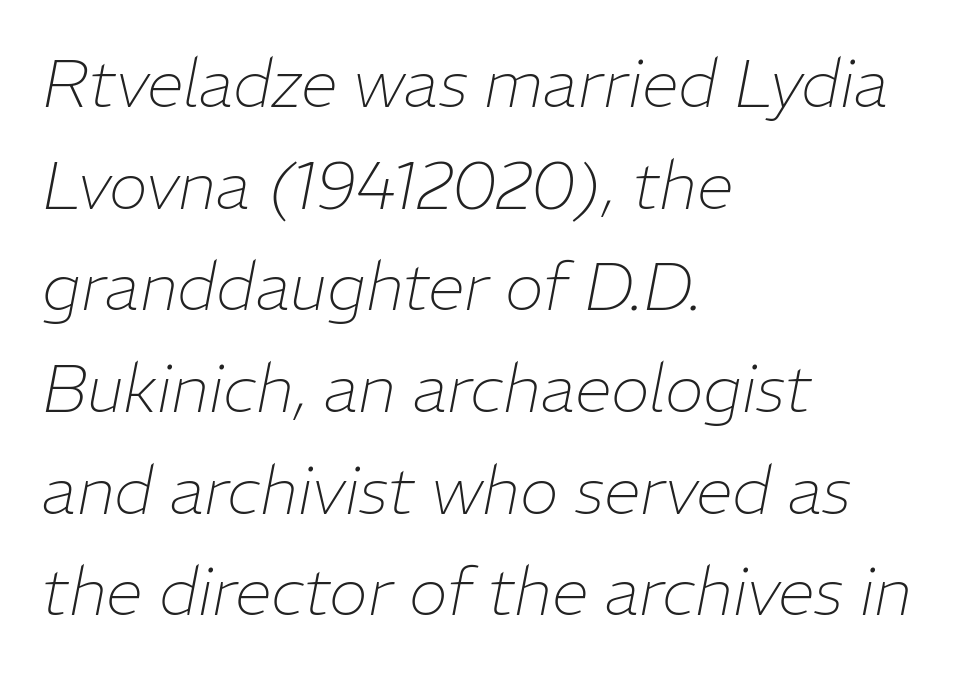
{"italic": "yes", "lean": "right", "slant_degrees": 11, "bold": "no", "weight": "thin", "width": "normal", "stroke_contrast": "low", "x_height": "medium", "monospaced": "no", "underline": "no", "align": "left", "line_spacing": "normal", "line_spacing_ratio": 1.54, "letter_spacing": "normal", "letter_spacing_em": 0.0, "glyph_px": 66}
